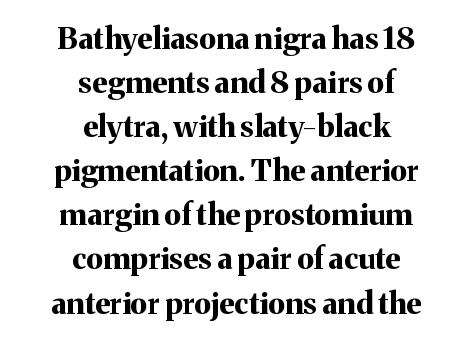
{"serif": "yes", "italic": "no", "bold": "yes", "weight": "bold", "width": "normal", "stroke_contrast": "medium", "x_height": "medium", "monospaced": "no", "underline": "no", "align": "center", "line_spacing": "normal", "line_spacing_ratio": 1.47, "letter_spacing": "normal", "letter_spacing_em": 0.0, "glyph_px": 30}
